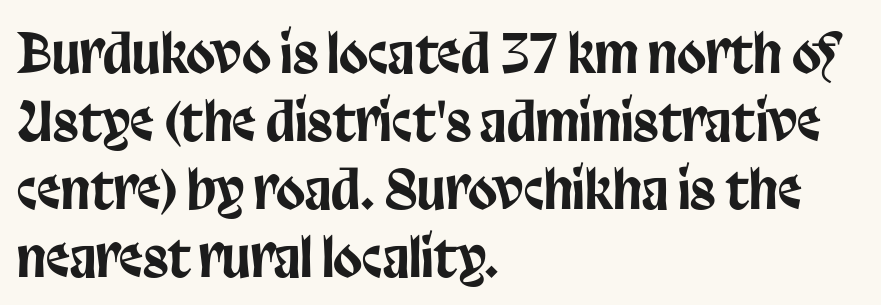
{"serif": "no", "italic": "no", "width": "condensed", "stroke_contrast": "low", "x_height": "large", "monospaced": "no", "underline": "no", "align": "left", "line_spacing": "normal", "line_spacing_ratio": 1.28, "letter_spacing": "normal", "letter_spacing_em": 0.0, "glyph_px": 53}
